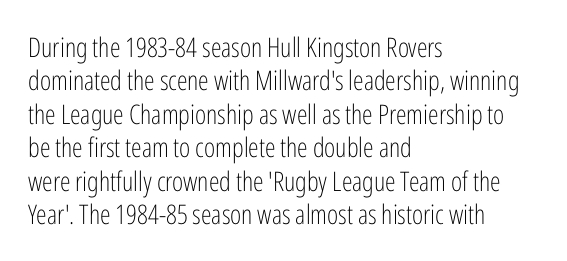
No letter is thick-stroked: the sample isn't bold. This rendering leaves character spacing at its baseline value. A bare baseline throughout the passage. Line beginnings align vertically; line endings do not. This sample uses an upright cut, with every glyph sitting square on the baseline.
